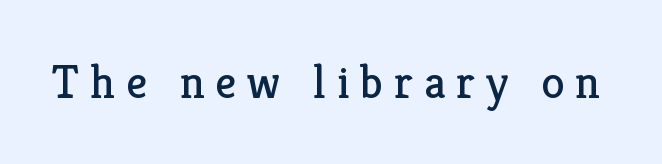
These lines have a slow, spaced-out rhythm from letter to letter. Type without underlining. No letter is thick-stroked: the sample isn't bold. These lines are rendered in a variable-pitch font. Characters remain perfectly vertical along every line.
